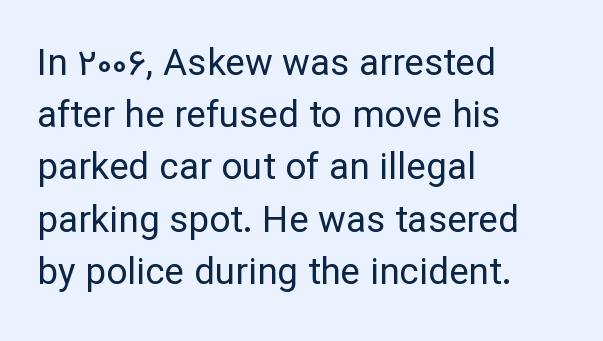
Spacing verdict: proportional, widths tailored to each character. Beneath every word, the page is bare. This sample uses an upright cut, with every glyph sitting square on the baseline. Summary of vertical rhythm: regular, with standard interline spacing.
